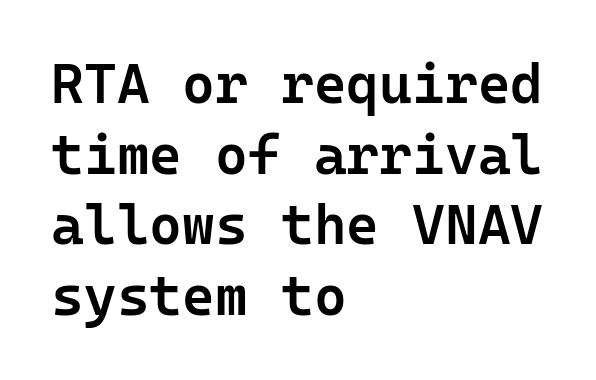
Every letter is mildly thick-stroked: semibold rather than bold. Every stem runs plumb, perpendicular to the baseline. Vertically, the passage feels balanced, rows spaced as you'd expect. Descenders hang freely into open space. Honestly, the letter spacing is just normal — you wouldn't notice it. These lines stack with their left ends in a neat column.
